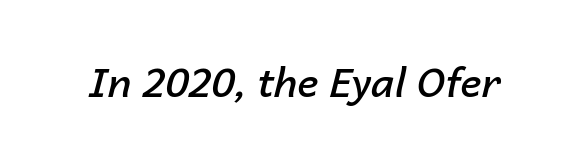
Underline: absent. The type is set solid horizontally, with unmodified tracking. Looking at the ascenders, they clearly lean. Is this a fixed-width face? No — the glyphs have proportional, varying widths. In terms of weight, the rendering is demibold, just under bold.
